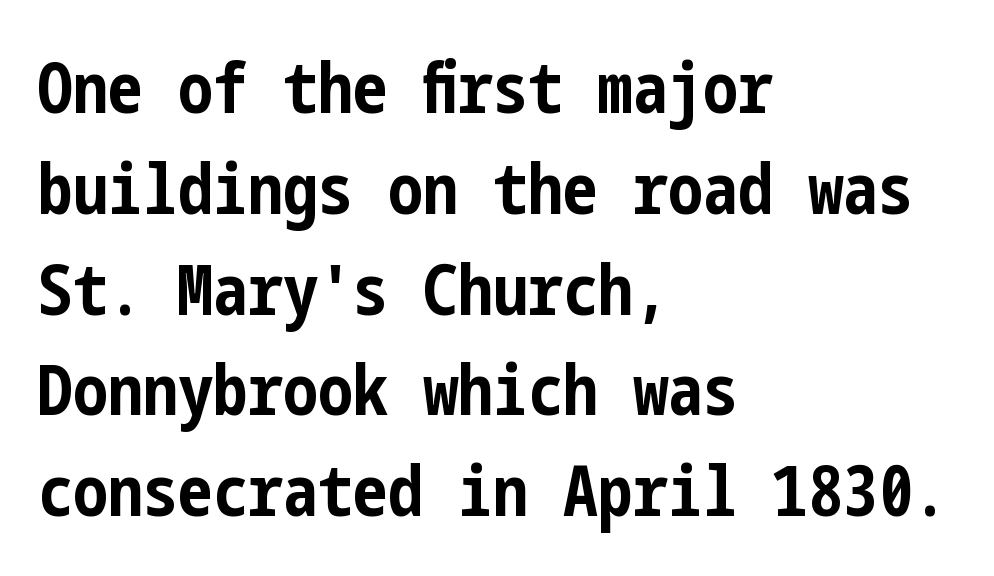
{"serif": "no", "italic": "no", "bold": "yes", "weight": "bold", "width": "condensed", "stroke_contrast": "low", "x_height": "medium", "underline": "no", "align": "left", "line_spacing": "normal", "line_spacing_ratio": 1.44, "letter_spacing": "normal", "letter_spacing_em": 0.0, "glyph_px": 70}
